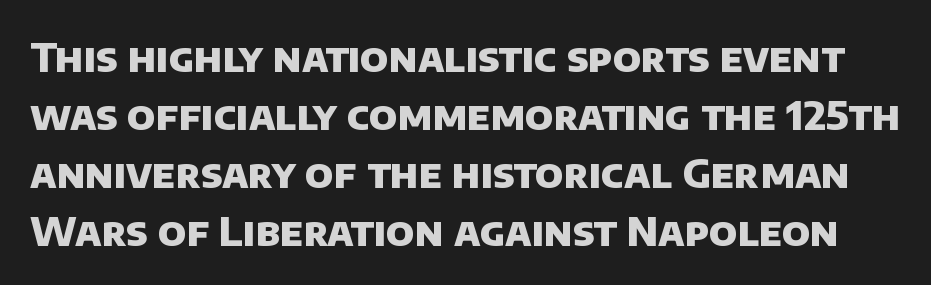
{"serif": "no", "bold": "yes", "weight": "heavy", "width": "normal", "stroke_contrast": "low", "x_height": "large", "monospaced": "no", "underline": "no", "line_spacing": "normal", "line_spacing_ratio": 1.45, "letter_spacing": "normal", "letter_spacing_em": 0.0, "glyph_px": 40}
